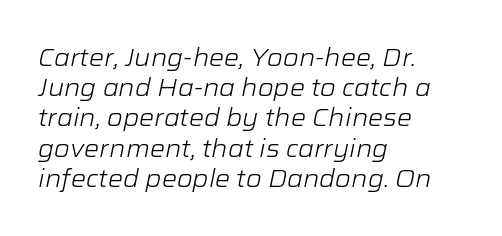
{"italic": "yes", "lean": "right", "slant_degrees": 12, "bold": "no", "underline": "no", "align": "left", "line_spacing": "normal", "line_spacing_ratio": 1.26, "letter_spacing": "normal", "letter_spacing_em": 0.0, "glyph_px": 24}
